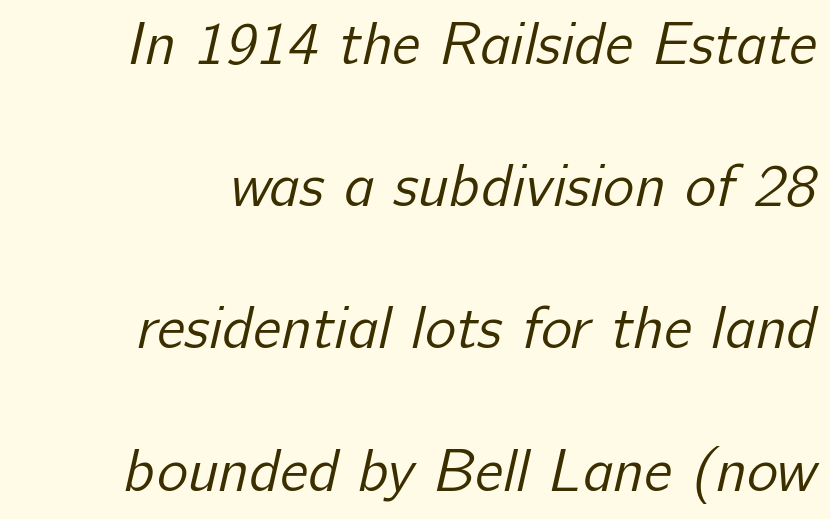
The image shows 59 px regular-weight sans-serif type; set loose line spacing (2.41x), normal letter spacing, not underlined; low stroke contrast and a medium x-height.
